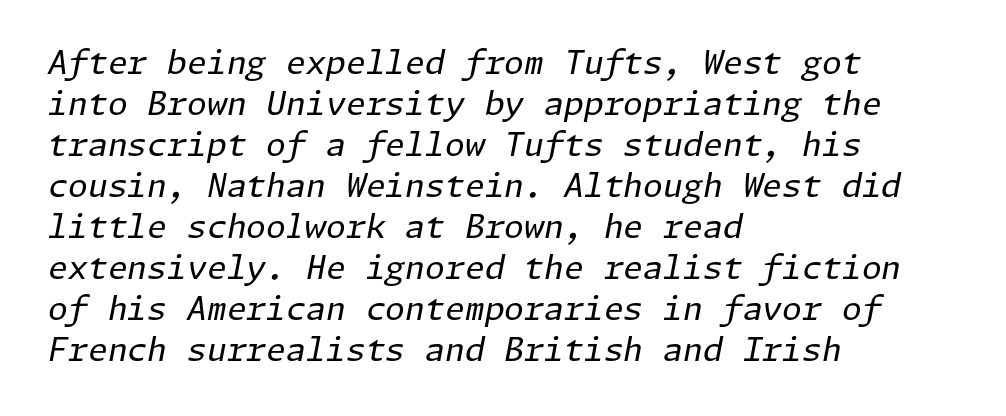
A student would call this left alignment; a typographer would say flush left, rag right. A normal amount of white space separates one row of letters from the next. A clean baseline with only descenders dipping below it. Summary of weight: not heavy and not bold.
